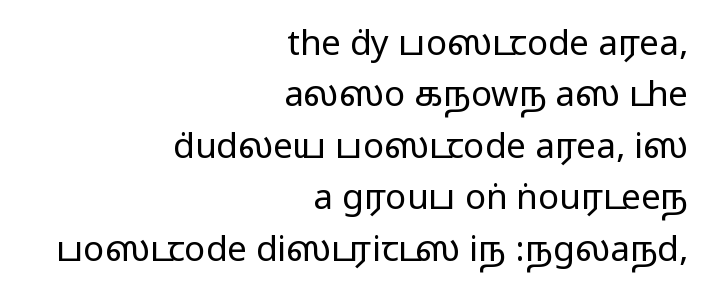
{"serif": "no", "italic": "no", "width": "wide", "stroke_contrast": "medium", "monospaced": "no", "underline": "no", "align": "right", "line_spacing": "normal", "line_spacing_ratio": 1.47, "letter_spacing": "normal", "letter_spacing_em": 0.0, "glyph_px": 35}
